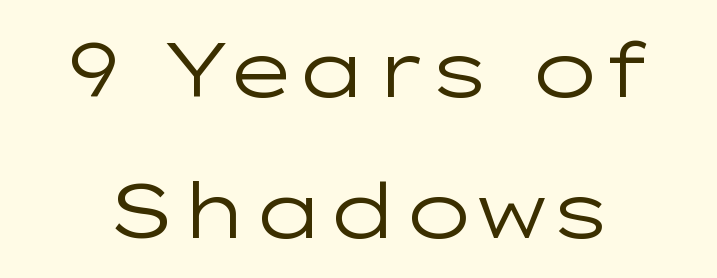
{"serif": "no", "italic": "no", "bold": "no", "weight": "regular", "width": "wide", "stroke_contrast": "low", "x_height": "medium", "monospaced": "no", "underline": "no", "line_spacing_ratio": 1.83, "letter_spacing": "normal", "letter_spacing_em": 0.0, "glyph_px": 77}
